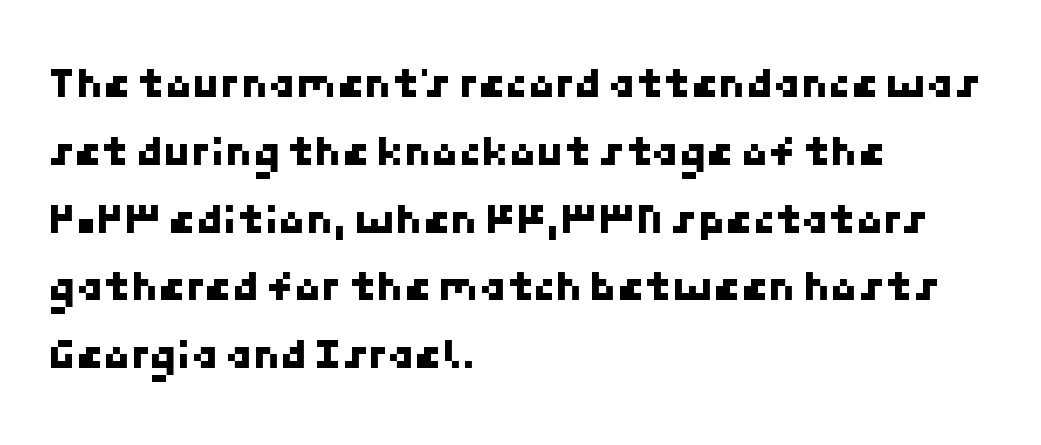
{"serif": "no", "width": "normal", "stroke_contrast": "low", "x_height": "medium", "underline": "no", "align": "left", "line_spacing": "normal", "line_spacing_ratio": 1.54, "letter_spacing": "normal", "letter_spacing_em": 0.0, "glyph_px": 44}
